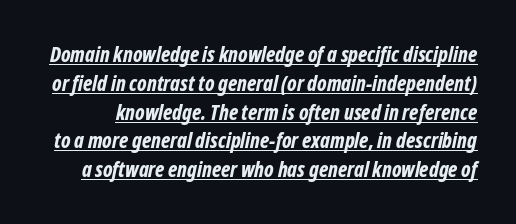
The image shows 21 px bold type, italic (leaning right); set normal line spacing (1.37x), normal letter spacing, underlined.
